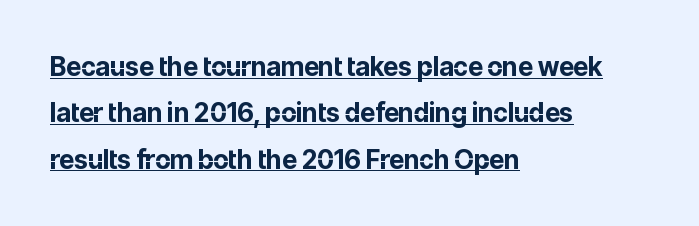
The image shows 26 px bold type, upright; set left-aligned, line spacing 1.78x, normal letter spacing, underlined.
